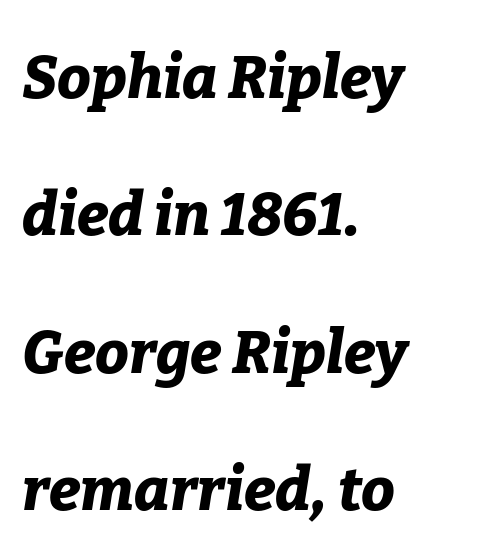
{"italic": "yes", "lean": "right", "slant_degrees": 9, "bold": "yes", "weight": "bold", "width": "normal", "stroke_contrast": "low", "x_height": "medium", "monospaced": "no", "underline": "no", "align": "left", "line_spacing": "loose", "line_spacing_ratio": 2.29, "letter_spacing": "normal", "letter_spacing_em": 0.0, "glyph_px": 60}
